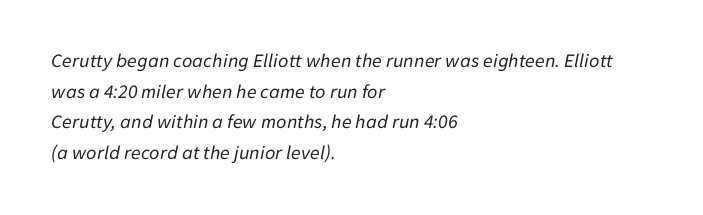
The image shows 20 px text type, italic (leaning right); set left-aligned, normal line spacing (1.53x), normal letter spacing, not underlined.
